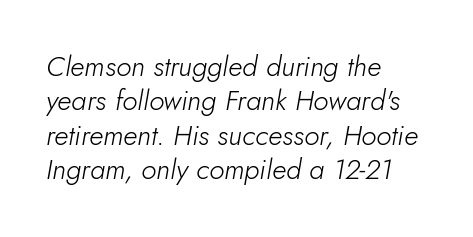
Q: Is the text bold? A: No.
Q: Is the text italic (slanted)? A: Yes, it leans right by about 5 degrees.
Q: Is the text underlined? A: No.
Q: How is the paragraph aligned? A: Left-aligned.
Q: Is the spacing between letters normal or unusually wide? A: Normal.
Q: Width (condensed, normal, or wide)? A: Normal.
Q: Stroke contrast? A: Low.
Q: x-height? A: Small.
Q: Monospaced? A: No.
